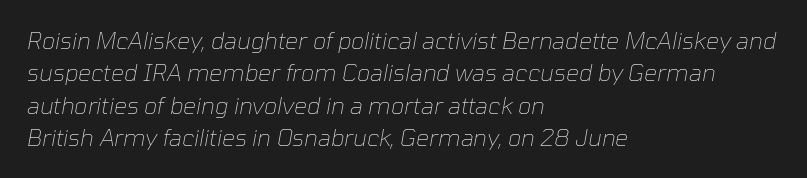
{"italic": "yes", "lean": "right", "slant_degrees": 10, "bold": "no", "underline": "no", "align": "left", "line_spacing": "normal", "line_spacing_ratio": 1.41, "letter_spacing": "normal", "letter_spacing_em": 0.0, "glyph_px": 23}
